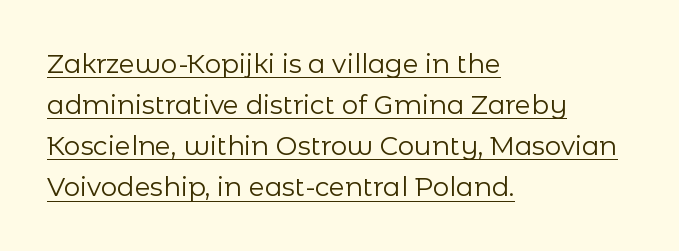
Q: Is the text bold? A: No.
Q: Is the text italic (slanted)? A: No, it is upright.
Q: Is the text underlined? A: Yes.
Q: How is the paragraph aligned? A: Left-aligned.
Q: Is the spacing between letters normal or unusually wide? A: Normal.
Q: Is the spacing between lines tight, normal or loose? A: Normal.
